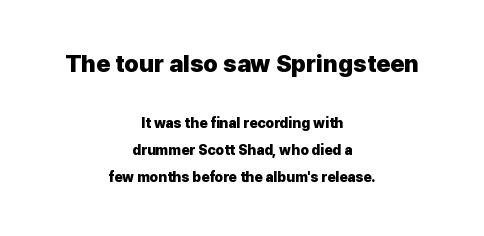
In terms of leading, this rendering errs on the spacious side. Standard letterfit; no display-style spreading of the glyphs. If you folded the block vertically in half, each line would mirror itself in length. Posture: straight, roman, zero tilt.
